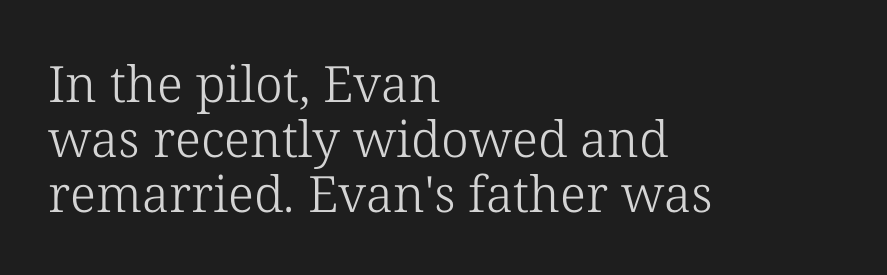
Q: Is the text bold? A: No.
Q: Is the text italic (slanted)? A: No, it is upright.
Q: Is the typeface a serif or a sans-serif typeface? A: Serif.
Q: Is the text underlined? A: No.
Q: How is the paragraph aligned? A: Left-aligned.
Q: Is the spacing between letters normal or unusually wide? A: Normal.
Q: Is the spacing between lines tight, normal or loose? A: Tight.
Q: Width (condensed, normal, or wide)? A: Normal.
Q: Stroke contrast? A: Low.
Q: x-height? A: Medium.
Q: Monospaced? A: No.
